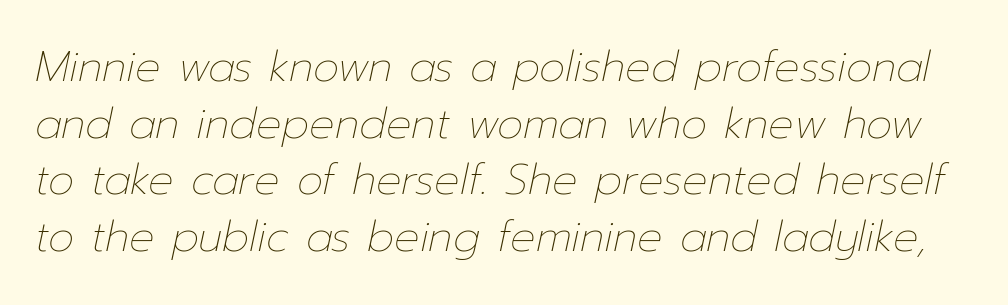
Each stroke keeps to a modest, everyday thickness or less. Yep, that's italic — everything's leaning. Quick note: underline off. A typesetter would call this leading conventional body-copy spacing. Words appear dense and cohesive because spacing is normal.
